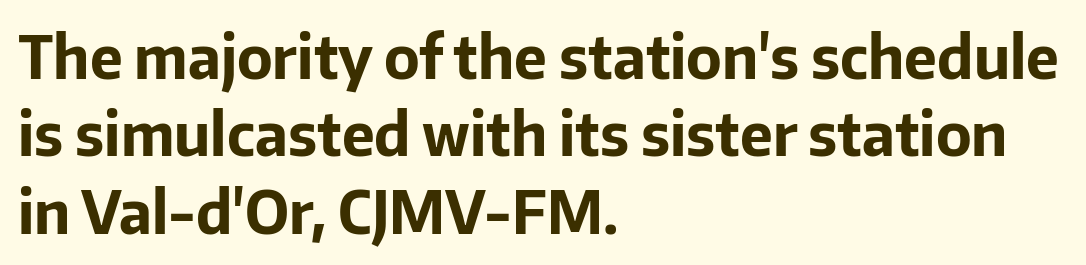
{"serif": "no", "italic": "no", "bold": "yes", "weight": "bold", "width": "normal", "stroke_contrast": "low", "x_height": "medium", "monospaced": "no", "underline": "no", "align": "left", "line_spacing": "normal", "line_spacing_ratio": 1.31, "letter_spacing": "normal", "letter_spacing_em": 0.0, "glyph_px": 59}
